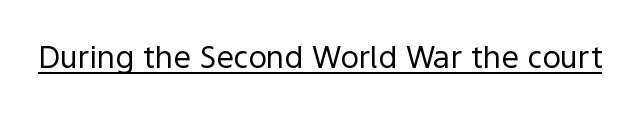
{"serif": "no", "italic": "no", "bold": "no", "weight": "regular", "width": "normal", "x_height": "medium", "monospaced": "no", "underline": "yes", "letter_spacing": "normal", "letter_spacing_em": 0.0, "glyph_px": 31}
